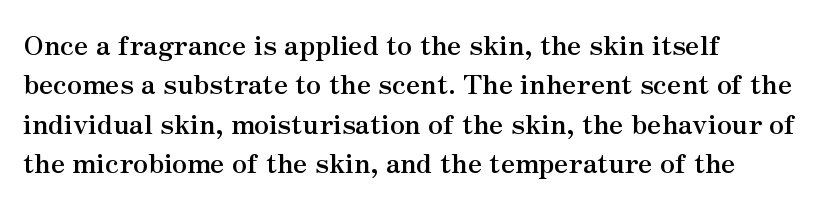
The line texture is even and compact thanks to regular tracking. Notice how the passage keeps a crisp vertical edge on the left only. Rendered with straight, roman letterforms. A bare baseline throughout the passage. One glance says typical: line gaps are just what's usual.
